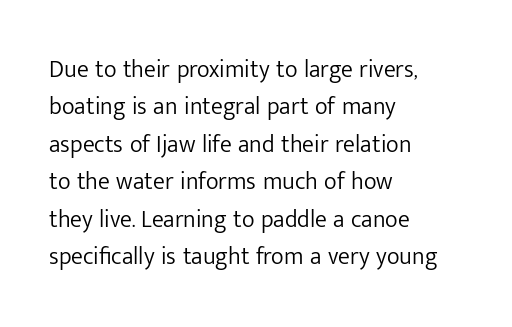
Evenly set lines give the paragraph a standard silhouette. Here the glyphs are tracked normally, forming tight word shapes. Rule under the text: the space is simply empty. Italic? Not at all — the glyphs are vertical. These glyphs show unthickened strokes, regular width or finer.
